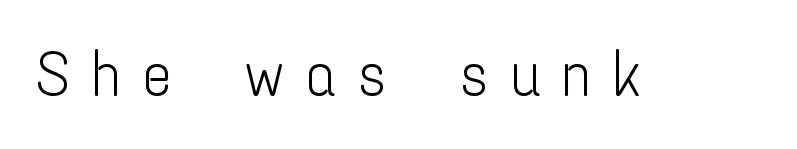
The glyphs are unaccompanied by any horizontal stroke below them. Someone cranked the tracking dial way up on this one. Look at the bottom of the vertical strokes: they stop flat, with no serifs. Designer's note — italics off, roman on. A light-to-regular cut is what we see here.
